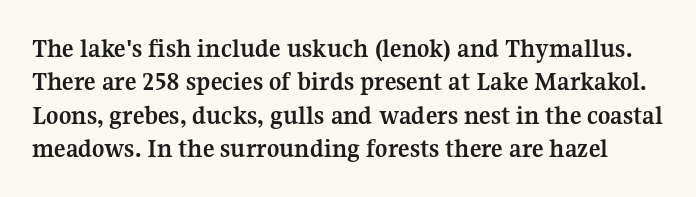
Between one letter and the next there's only the usual sliver of space. Do the letters lean? They stand straight. The typesetting leans heavy: a genuine bold. Each row of text sits above clean, open space.
